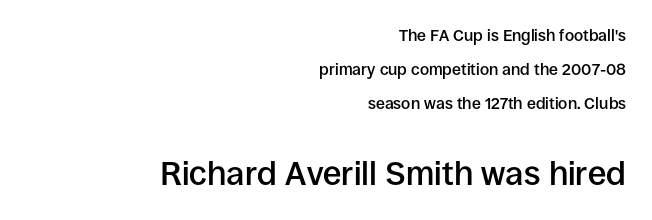
{"serif": "no", "italic": "no", "bold": "semi", "weight": "semibold", "width": "normal", "stroke_contrast": "low", "x_height": "large", "monospaced": "no", "underline": "no", "align": "right", "line_spacing": "loose", "line_spacing_ratio": 2.12, "letter_spacing": "normal", "letter_spacing_em": 0.0, "larger_block": "second", "size_ratio": 2.06, "glyph_px": 33}
